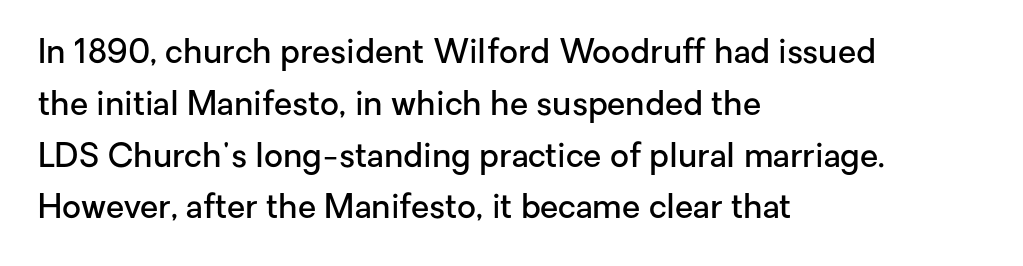
You can tell it's not italic because the verticals are truly vertical. Character widths vary here, with narrow letters taking less room than wide ones. Is there much room between lines? A standard amount, neither cramped nor airy. Plain, unruled lines of type. Typesetter's note: demi weight, one step under bold.
